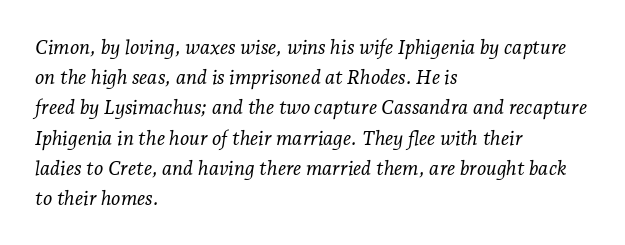
The image shows 20 px text type, italic (leaning right); set left-aligned, normal line spacing (1.51x), normal letter spacing, not underlined.
